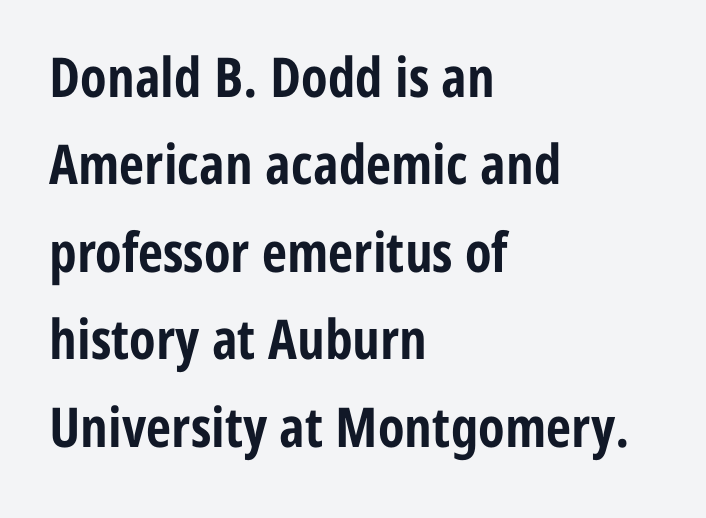
You'd pick this weight for a headline — it's a proper bold. Each letter's strokes conclude bluntly, with no projecting serifs. If you measured baseline to baseline, you'd find a middling distance. Tracking here is standard; glyphs follow each other at the usual distance. Rule under the text: the space is simply empty.
